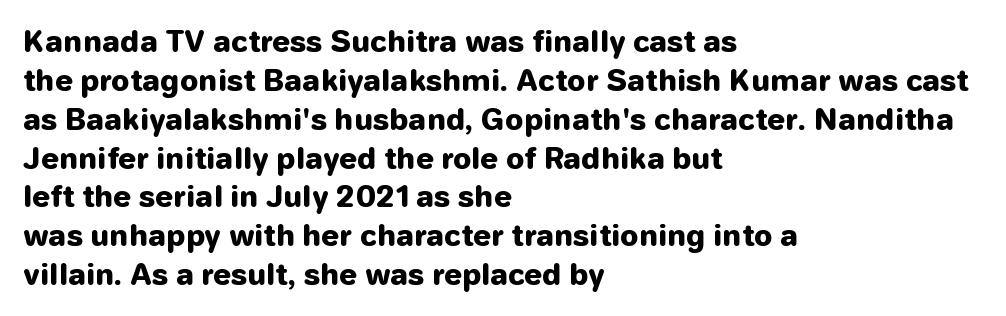
Q: Is the text bold? A: Yes.
Q: Is the text italic (slanted)? A: No, it is upright.
Q: Is the typeface a serif or a sans-serif typeface? A: Sans-serif.
Q: Is the text underlined? A: No.
Q: How is the paragraph aligned? A: Left-aligned.
Q: Is the spacing between letters normal or unusually wide? A: Normal.
Q: Is the spacing between lines tight, normal or loose? A: Normal.
Q: Width (condensed, normal, or wide)? A: Normal.
Q: Stroke contrast? A: Low.
Q: x-height? A: Medium.
Q: Monospaced? A: No.
